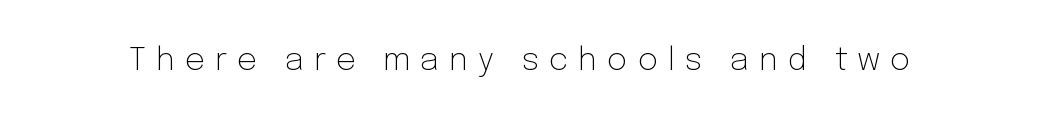
{"serif": "no", "italic": "no", "bold": "no", "weight": "light", "width": "normal", "stroke_contrast": "low", "x_height": "medium", "monospaced": "no", "underline": "no", "letter_spacing": "wide", "letter_spacing_em": 0.3, "glyph_px": 32}
